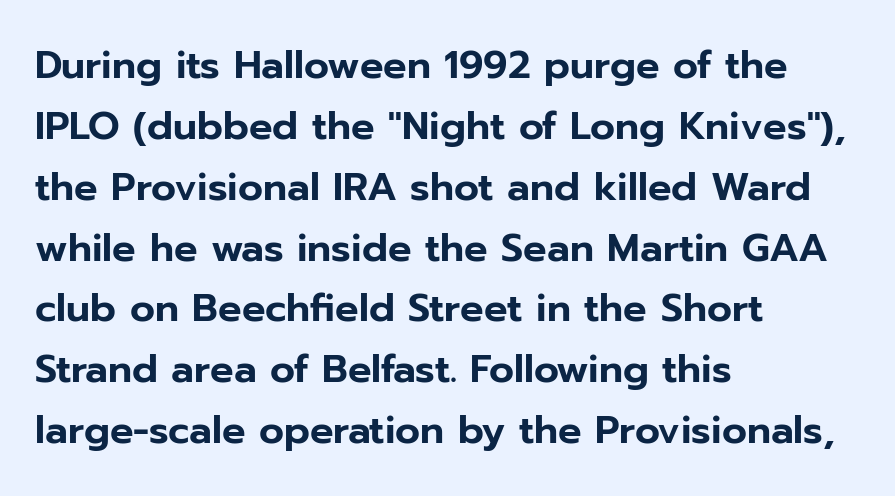
The image shows 39 px sans-serif type, upright; set left-aligned, normal line spacing (1.56x), normal letter spacing, not underlined; low stroke contrast and a medium x-height.
